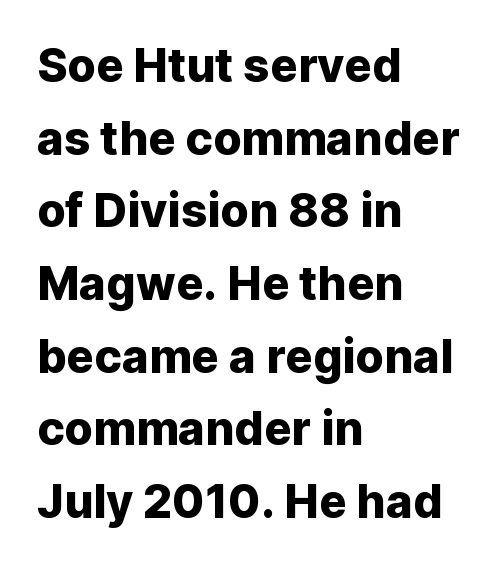
This rendering employs a face without finishing strokes, i.e., a sans-serif. Proportional: the letters do not fall into vertical columns. In terms of posture, this sample is upright. The specimen omits any rule beneath the text block's lines. Whoever set this chose a conventional vertical rhythm. The rendering keeps characters at their native spacing.
